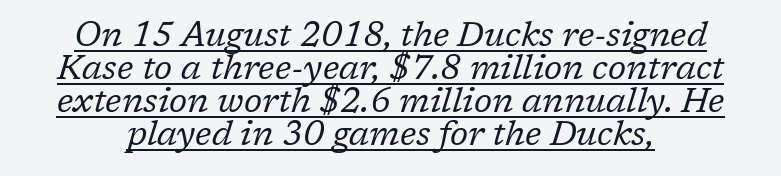
{"serif": "yes", "italic": "yes", "lean": "right", "slant_degrees": 17, "bold": "no", "weight": "regular", "width": "normal", "stroke_contrast": "low", "x_height": "medium", "monospaced": "no", "underline": "yes", "line_spacing": "tight", "line_spacing_ratio": 0.97, "letter_spacing": "normal", "letter_spacing_em": 0.0, "glyph_px": 34}
